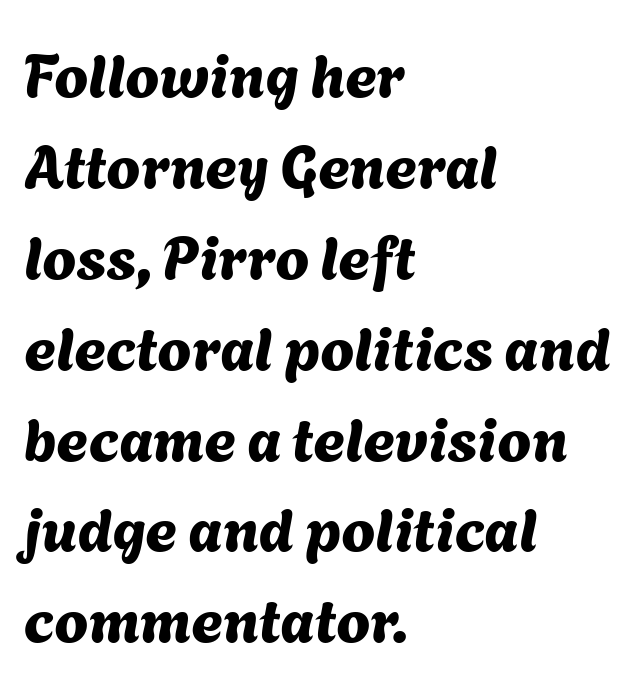
{"serif": "no", "width": "normal", "stroke_contrast": "medium", "x_height": "medium", "monospaced": "no", "underline": "no", "align": "left", "line_spacing": "normal", "line_spacing_ratio": 1.49, "letter_spacing": "normal", "letter_spacing_em": 0.0, "glyph_px": 61}
